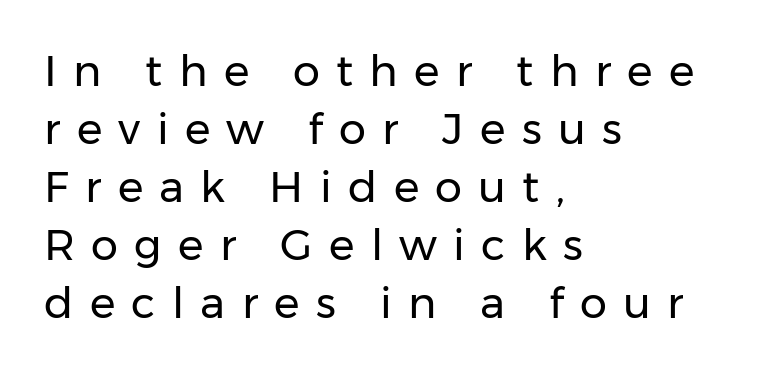
Q: Is the text bold? A: No.
Q: Is the text italic (slanted)? A: No, it is upright.
Q: Is the typeface a serif or a sans-serif typeface? A: Sans-serif.
Q: Is the text underlined? A: No.
Q: How is the paragraph aligned? A: Left-aligned.
Q: Is the spacing between letters normal or unusually wide? A: Unusually wide.
Q: Is the spacing between lines tight, normal or loose? A: Normal.
Q: Width (condensed, normal, or wide)? A: Normal.
Q: Stroke contrast? A: Low.
Q: x-height? A: Medium.
Q: Monospaced? A: No.
